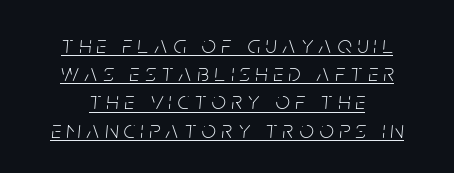
The image shows 25 px text type, italic (leaning right); set centered, tight line spacing (1.13x), unusually wide letter spacing (+0.23 em), underlined.
